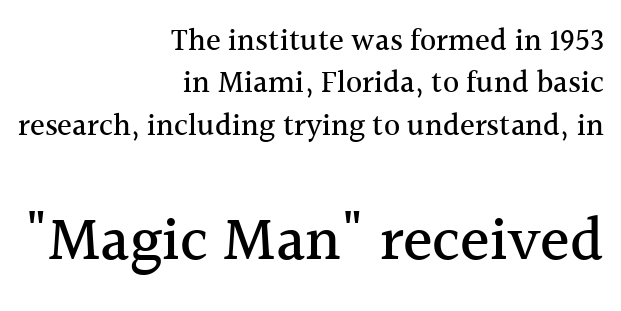
Q: Is the text italic (slanted)? A: No, it is upright.
Q: Is the typeface a serif or a sans-serif typeface? A: Serif.
Q: Is the text underlined? A: No.
Q: How is the paragraph aligned? A: Right-aligned.
Q: Is the spacing between letters normal or unusually wide? A: Normal.
Q: Is the spacing between lines tight, normal or loose? A: Normal.
Q: Which block of text is set in a larger size, the first (top) or the second (bottom)? A: The second (bottom) one.
Q: Width (condensed, normal, or wide)? A: Normal.
Q: x-height? A: Medium.
Q: Monospaced? A: No.
